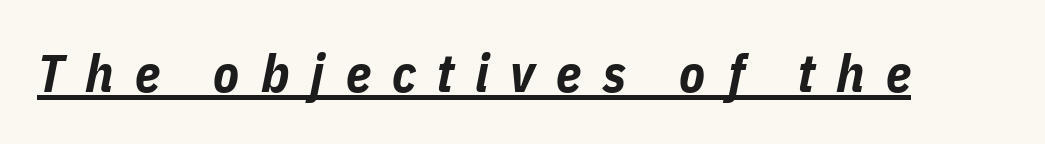
Each letter keeps its own natural width here, so spacing adapts to shape. Check the space under the baseline: a stroke is drawn there. Posture: slanted. The letterforms stand isolated, each surrounded by extra space.
